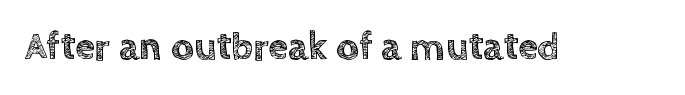
Q: Is the text italic (slanted)? A: No, it is upright.
Q: Is the text underlined? A: No.
Q: Is the spacing between letters normal or unusually wide? A: Normal.
Q: Width (condensed, normal, or wide)? A: Normal.
Q: x-height? A: Large.
Q: Monospaced? A: No.
